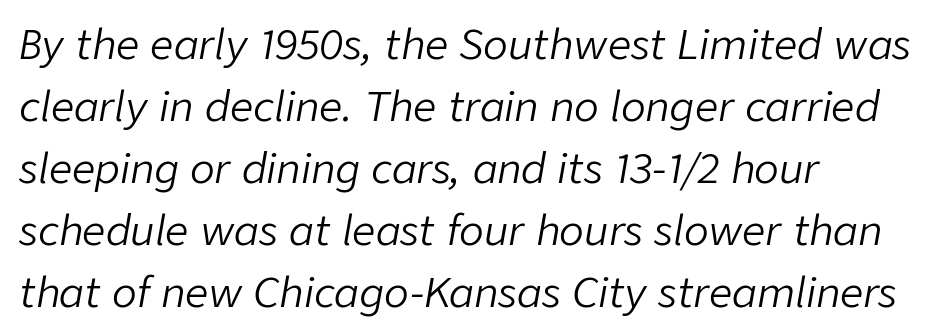
Tall strokes in this sample are angled rather than plumb. Nobody touched the tracking dial on this one. Reading down the block, your eye returns to a fixed left position each line. Stroke mass is kept to a normal reading level or below. Regular leading. Each row of text sits above clean, open space.
